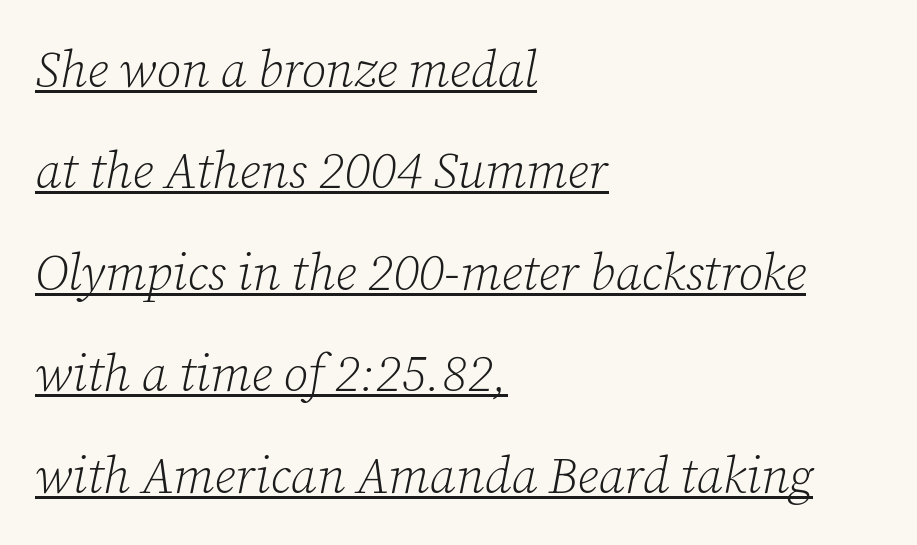
The image shows 50 px light serif type, italic (leaning right); set left-aligned, loose line spacing (2.03x), normal letter spacing, underlined; low stroke contrast and a medium x-height.
